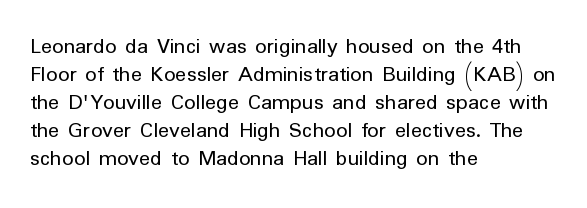
Q: Is the text bold? A: No.
Q: Is the text italic (slanted)? A: No, it is upright.
Q: Is the text underlined? A: No.
Q: How is the paragraph aligned? A: Left-aligned.
Q: Is the spacing between letters normal or unusually wide? A: Normal.
